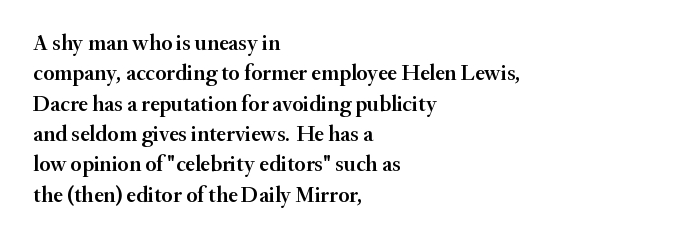
The lines sit at an ordinary, default distance from one another. Letter spacing: default. Check under the words: just untouched page. In terms of weight, the rendering is demibold, just under bold. Short and long lines alike share a common starting point at left. Quick note: not italic, upright.
